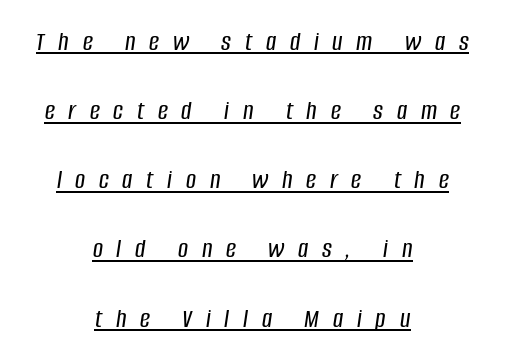
The image shows 28 px condensed type, italic (leaning right); set centered, loose line spacing (2.47x), unusually wide letter spacing (+0.49 em), underlined; low stroke contrast and a large x-height.
